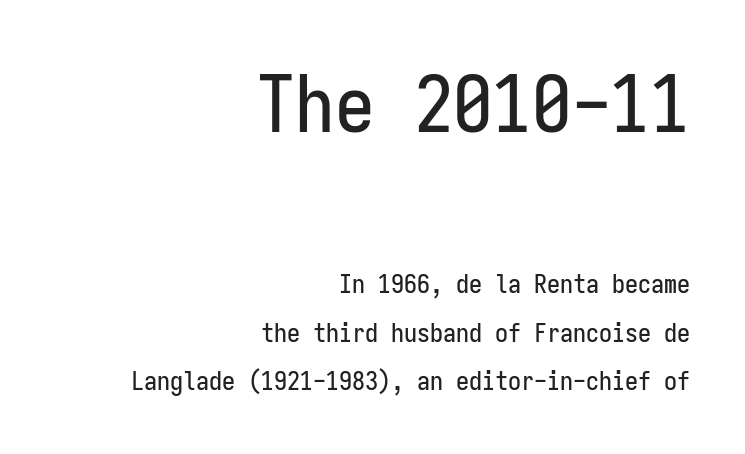
The image shows 79 px condensed sans-serif type, upright, monospaced; set right-aligned, line spacing 1.88x, normal letter spacing, not underlined; the first (top) block is 3.04x larger; low stroke contrast and a medium x-height.
